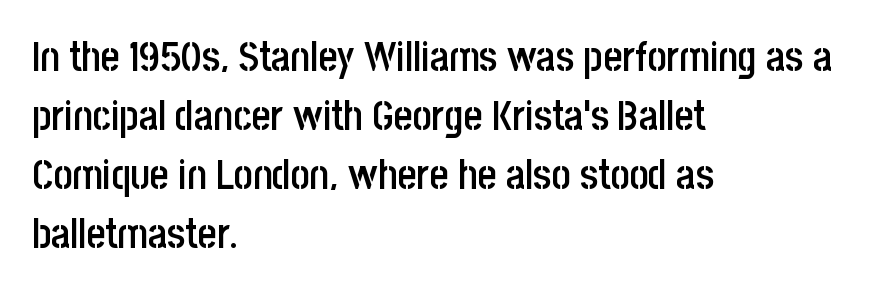
The lettering stays uniformly vertical, giving the passage a roman look. Students, observe: this is what conventionally led text looks like. Is the type bold? Partly — it's a semibold, heavier than regular but not fully bold. Check where the strokes stop: nothing finishes them off — pure sans.
